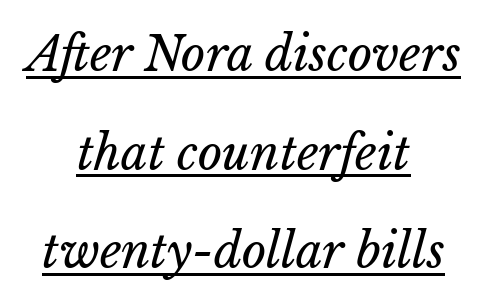
Q: Is the text bold? A: No.
Q: Is the text underlined? A: Yes.
Q: How is the paragraph aligned? A: Centered.
Q: Is the spacing between letters normal or unusually wide? A: Normal.
Q: Is the spacing between lines tight, normal or loose? A: Loose.
Q: Width (condensed, normal, or wide)? A: Normal.
Q: Stroke contrast? A: Low.
Q: x-height? A: Medium.
Q: Monospaced? A: No.
